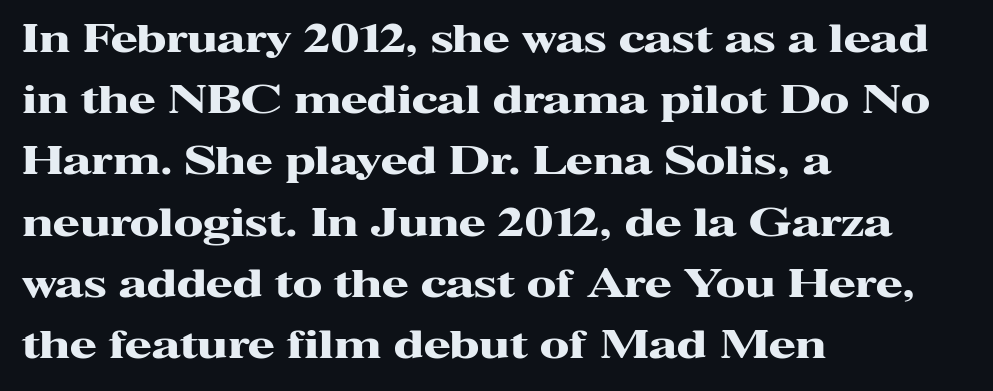
The rendering uses a bold face; every stroke is thick and dark. Looks like regular typesetting: each glyph gets only the width it needs. Compared with typical paragraphs, the rows here are spaced about the same. Horizontally, the lines are justified to the leading edge only. The lettering holds an erect, upright posture throughout.
